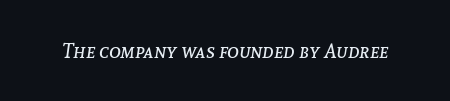
{"italic": "yes", "lean": "right", "slant_degrees": 8, "bold": "no", "underline": "no", "letter_spacing": "normal", "letter_spacing_em": 0.0, "glyph_px": 20}
